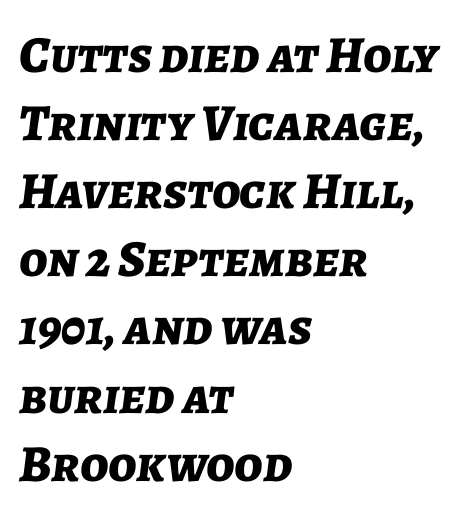
Underlining? Definitely not there. How heavy is the stroke? Heavy — this is a bold. Teacher's note: observe the even left margin — that is flush-left alignment. The line texture is even and compact thanks to regular tracking.
